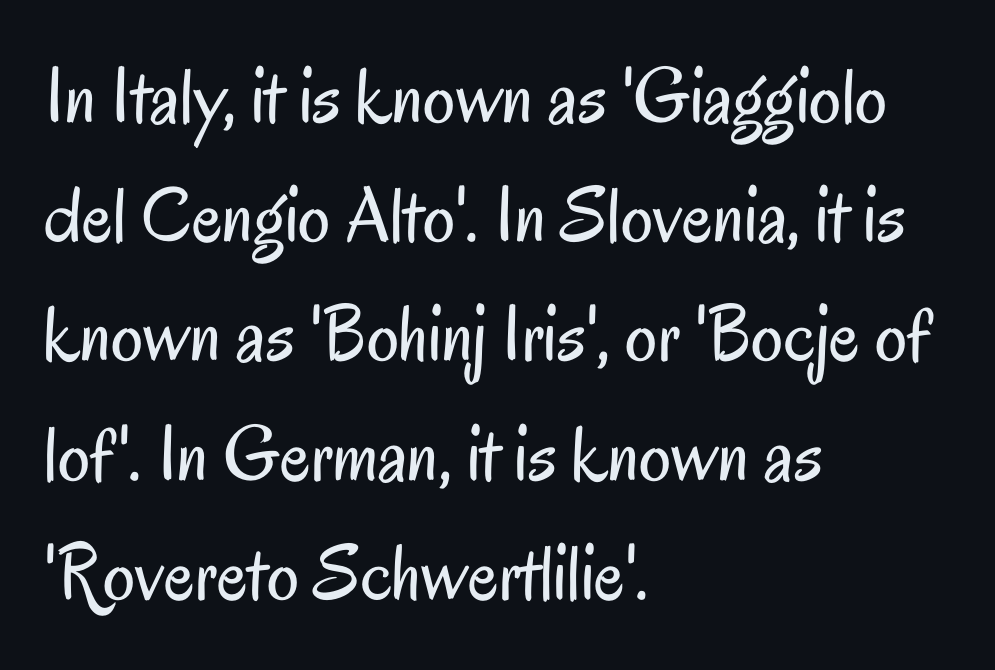
Letterform terminals end flat and unadorned throughout the passage. Is there much room between lines? A standard amount, neither cramped nor airy. Summary of weight: not heavy and not bold. The paragraph shown leans on its left margin. Characters follow at the spacing the type designer built in. Words float on clear page, feet unadorned.
